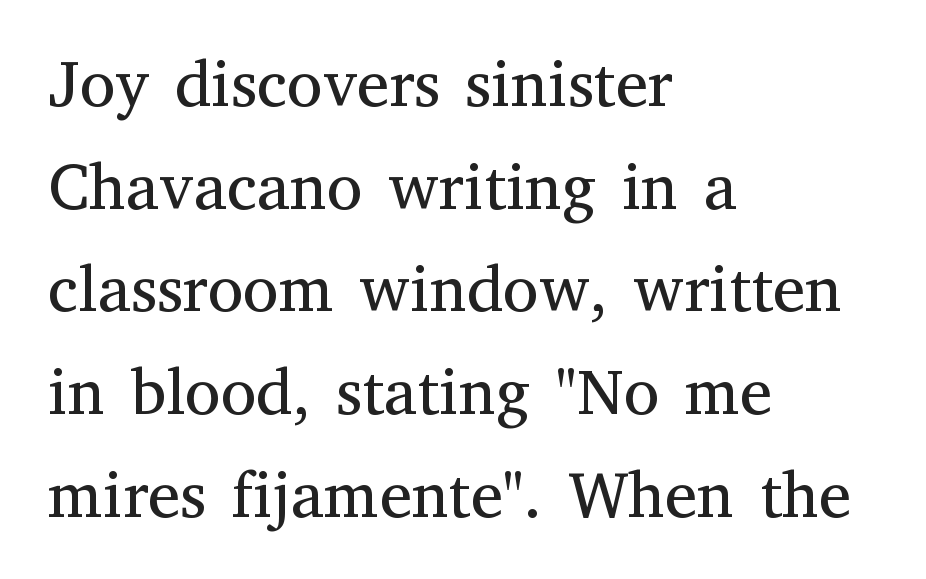
The passage shown is typeset with a serif family. Between one letter and the next there's only the usual sliver of space. If you drew a line through each stem, it would be perfectly vertical. The lines are quadded left. The passage shown is not bold in any degree. How would I describe the line gaps? Plain and ordinary.
